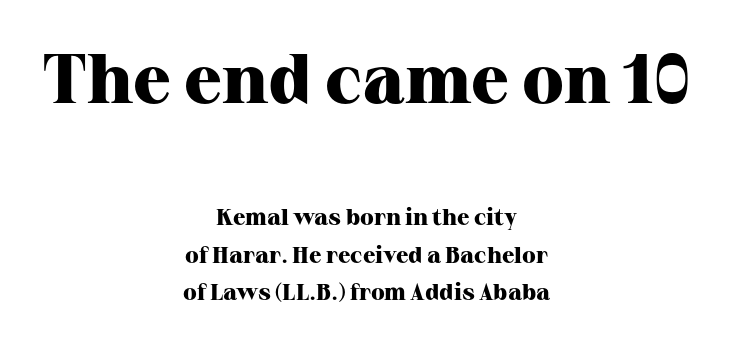
A clean baseline with only descenders dipping below it. These two chunks differ in scale, with the top chunk taking the larger measure. This block has exactly the height ordinary leading produces. The glyphs in this specimen are seriffed. Typographic density is high because the face is bold. Varying glyph widths throughout — classic text-font behaviour.
